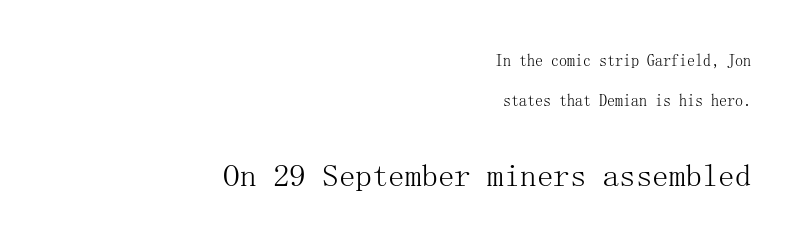
The letters stand straight up with perfectly vertical stems. Characters follow at the spacing the type designer built in. Line endings align vertically; line beginnings do not. Descenders hang freely into open space. Visually, the bottom section dominates because its glyphs are scaled up.
